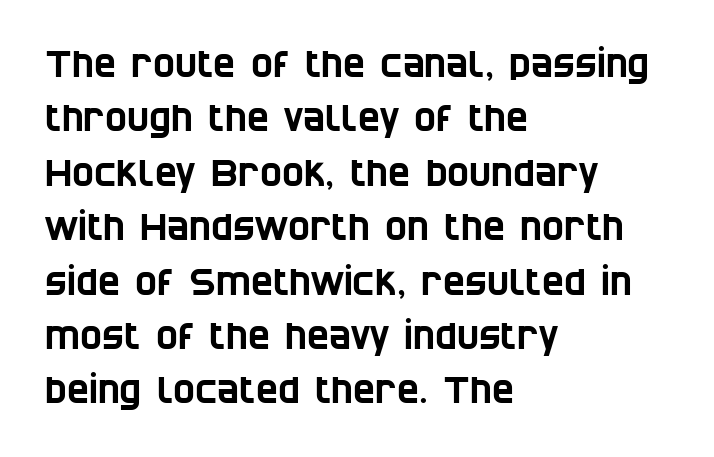
Q: Is the typeface a serif or a sans-serif typeface? A: Sans-serif.
Q: Is the text underlined? A: No.
Q: How is the paragraph aligned? A: Left-aligned.
Q: Is the spacing between letters normal or unusually wide? A: Normal.
Q: Is the spacing between lines tight, normal or loose? A: Normal.
Q: Width (condensed, normal, or wide)? A: Condensed.
Q: Stroke contrast? A: Low.
Q: x-height? A: Large.
Q: Monospaced? A: No.
